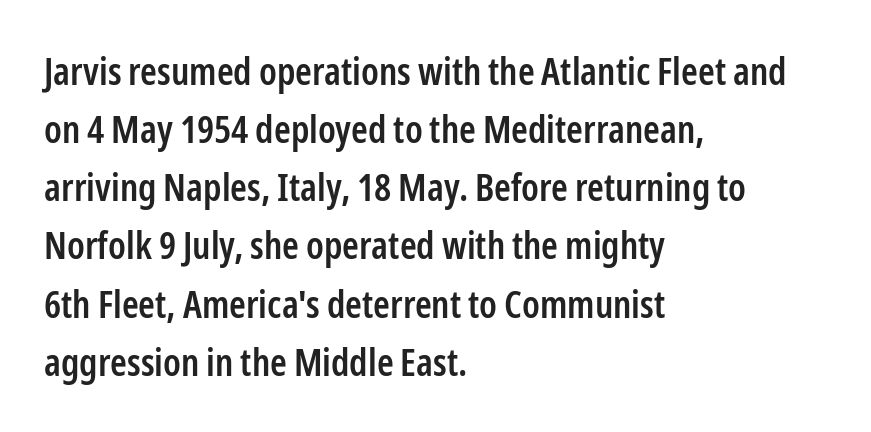
Q: Is the text bold? A: Semi-bold.
Q: Is the text italic (slanted)? A: No, it is upright.
Q: Is the typeface a serif or a sans-serif typeface? A: Sans-serif.
Q: Is the text underlined? A: No.
Q: How is the paragraph aligned? A: Left-aligned.
Q: Is the spacing between letters normal or unusually wide? A: Normal.
Q: Is the spacing between lines tight, normal or loose? A: Normal.
Q: Width (condensed, normal, or wide)? A: Condensed.
Q: Stroke contrast? A: Low.
Q: x-height? A: Medium.
Q: Monospaced? A: No.
